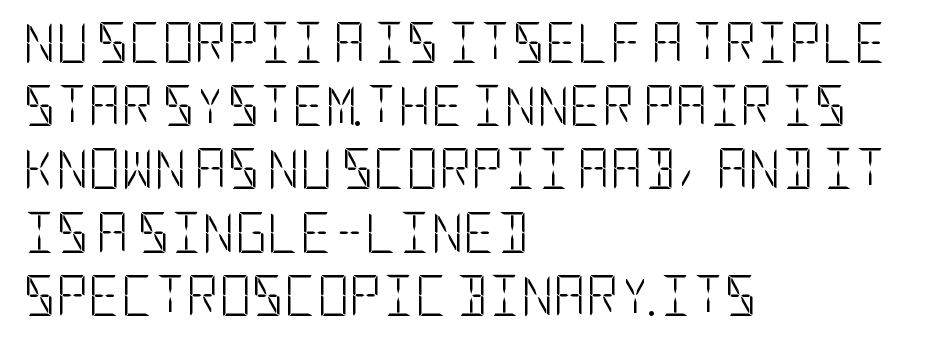
{"serif": "no", "italic": "no", "bold": "no", "weight": "light", "width": "condensed", "stroke_contrast": "low", "x_height": "large", "underline": "no", "align": "left", "line_spacing": "normal", "line_spacing_ratio": 1.58, "letter_spacing": "normal", "letter_spacing_em": 0.0, "glyph_px": 40}
